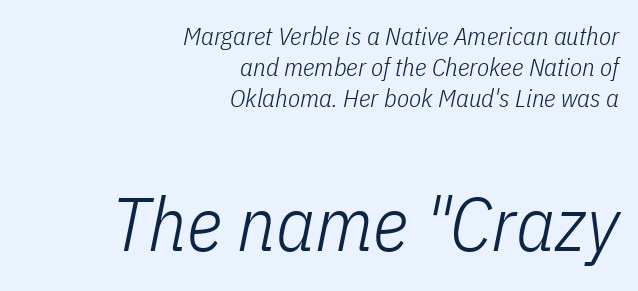
Q: Is the text bold? A: No.
Q: Is the text italic (slanted)? A: Yes, it leans right by about 11 degrees.
Q: Is the text underlined? A: No.
Q: How is the paragraph aligned? A: Right-aligned.
Q: Is the spacing between letters normal or unusually wide? A: Normal.
Q: Which block of text is set in a larger size, the first (top) or the second (bottom)? A: The second (bottom) one.
Q: Width (condensed, normal, or wide)? A: Condensed.
Q: Stroke contrast? A: Low.
Q: x-height? A: Medium.
Q: Monospaced? A: No.
